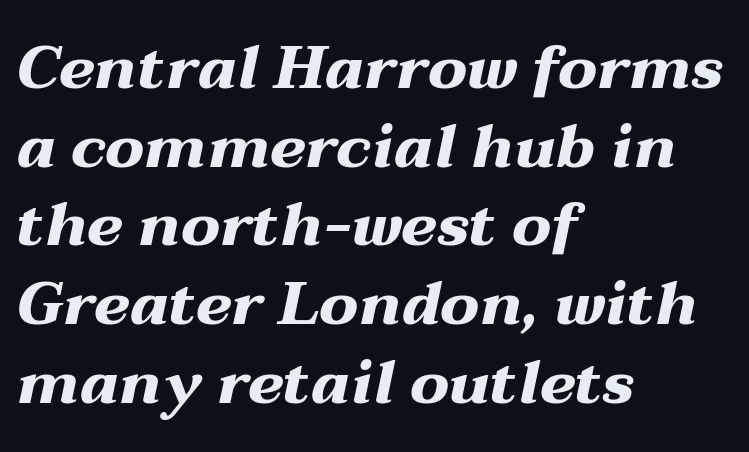
This is heavy type, rendered in bold. Words appear dense and cohesive because spacing is normal. Slant detected: the letters are inclined. The passage shown is typed in a proportional face where columns would drift. The space between consecutive lines is moderate.
